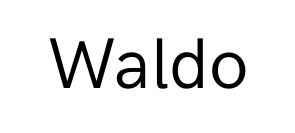
Compared with a typical body face, this is equally light or lighter still. This sample has the flowing, uneven cadence of proportional lettering. No italicization has been applied; the sample stays upright. Letterform terminals end flat and unadorned throughout the passage. The foot of each line stays bare and open.
